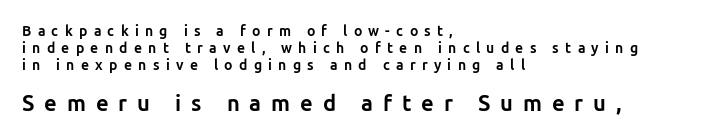
The image shows 22 px bold type, upright; set left-aligned, line spacing 1.21x, unusually wide letter spacing (+0.45 em), not underlined; the second (bottom) block is 1.57x larger.
